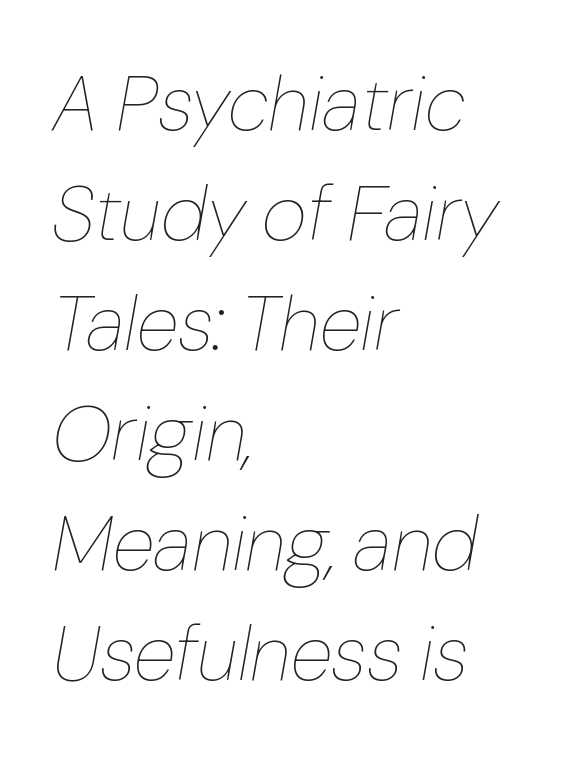
Leading: standard. Note the varied advance widths — an 'i' is clearly narrower than an 'm'. Every character sits at an angle, as italics do. The line texture is even and compact thanks to regular tracking.
